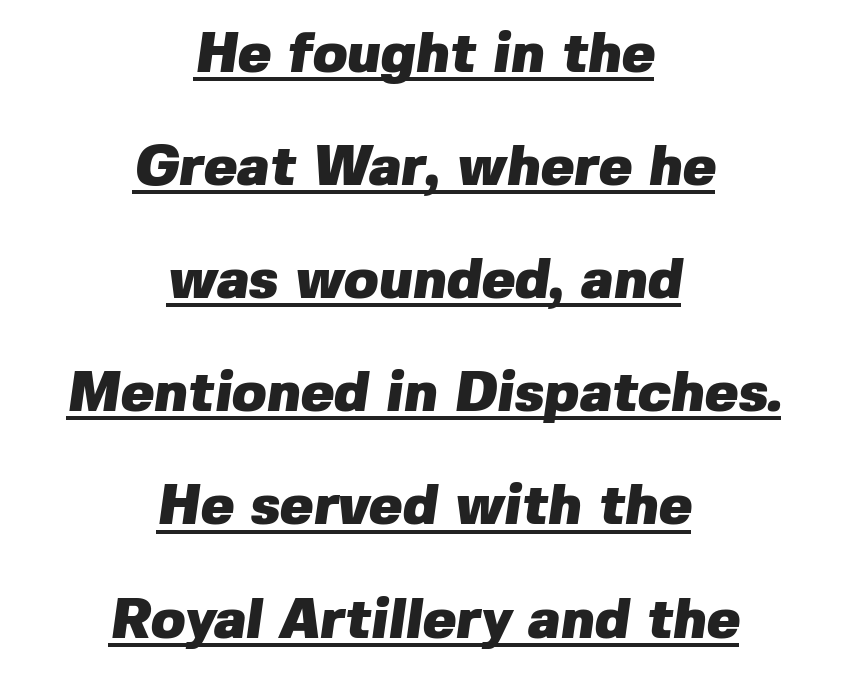
What stands out about the letter spacing? Nothing — it is the standard amount. A dark, heavy texture on the line: the type is bold. The face used here is proportionally spaced, like ordinary book or web type. The compositor balanced each line on the midline. Baseline-to-baseline distance is far greater than the letter height.
